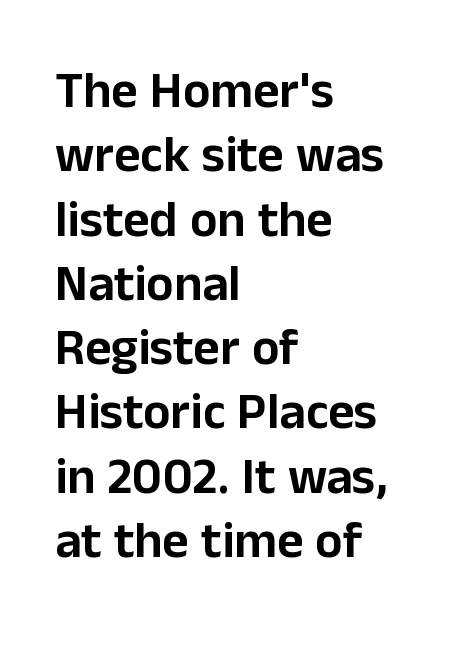
The image shows 51 px sans-serif type, upright; set left-aligned, normal line spacing (1.26x), normal letter spacing, not underlined; low stroke contrast and a medium x-height.
